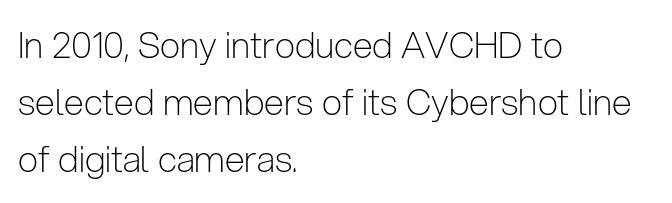
The image shows 36 px light, condensed sans-serif type, upright; set left-aligned, normal line spacing (1.59x), normal letter spacing, not underlined; low stroke contrast and a medium x-height.
